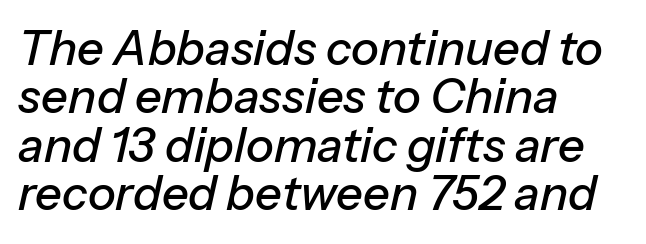
{"italic": "yes", "lean": "right", "slant_degrees": 13, "width": "normal", "stroke_contrast": "low", "x_height": "medium", "monospaced": "no", "underline": "no", "align": "left", "line_spacing": "tight", "line_spacing_ratio": 1.03, "letter_spacing": "normal", "letter_spacing_em": 0.0, "glyph_px": 47}
